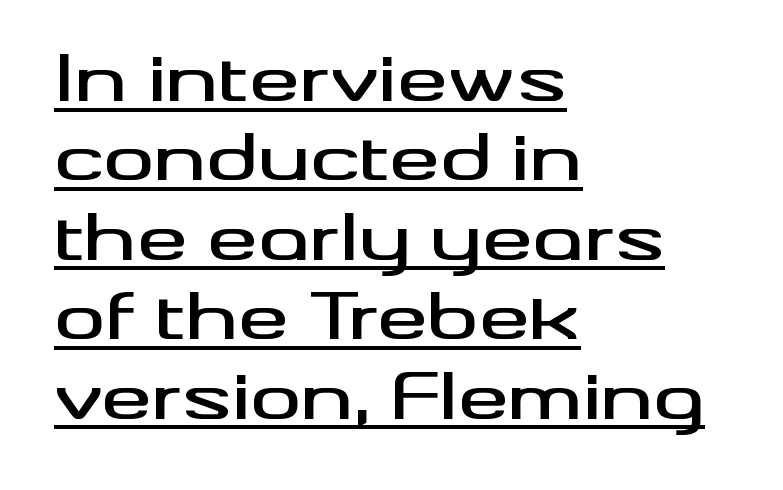
{"serif": "no", "italic": "no", "width": "wide", "stroke_contrast": "medium", "x_height": "small", "monospaced": "no", "underline": "yes", "align": "left", "line_spacing": "normal", "line_spacing_ratio": 1.26, "letter_spacing": "normal", "letter_spacing_em": 0.0, "glyph_px": 63}
